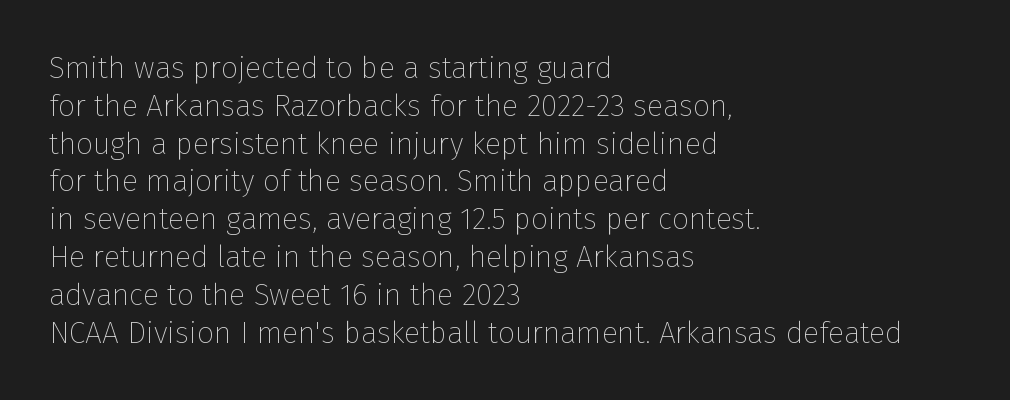
The image shows 30 px thin sans-serif type, upright; set left-aligned, normal line spacing (1.26x), normal letter spacing, not underlined; low stroke contrast and a medium x-height.
